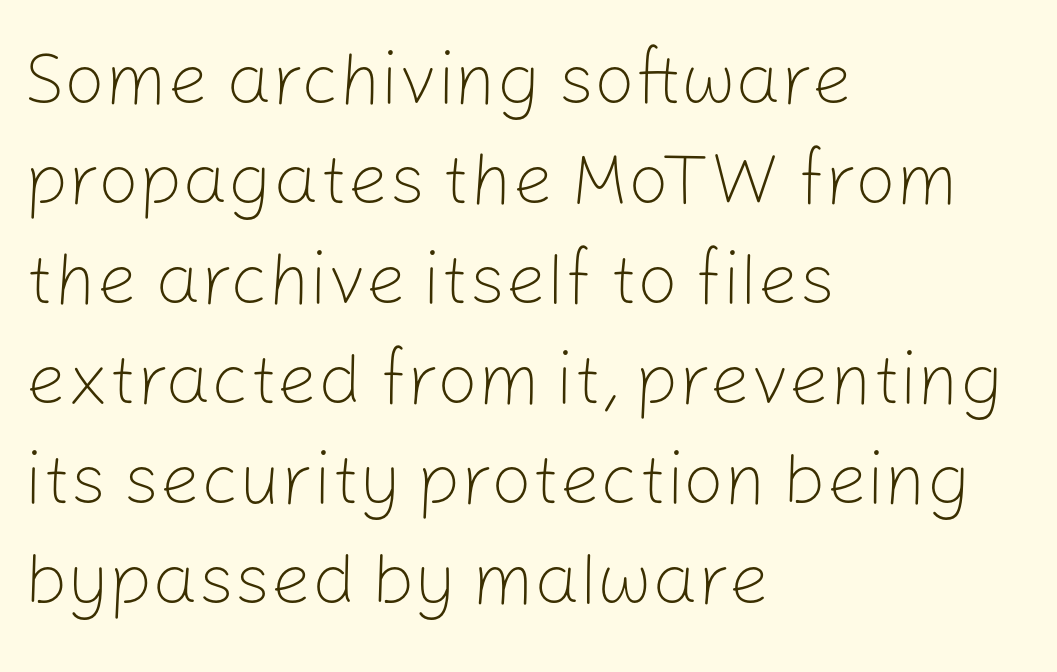
{"serif": "no", "italic": "no", "bold": "no", "weight": "light", "width": "normal", "stroke_contrast": "low", "x_height": "medium", "monospaced": "no", "underline": "no", "align": "left", "line_spacing": "normal", "line_spacing_ratio": 1.39, "letter_spacing": "normal", "letter_spacing_em": 0.0, "glyph_px": 72}
